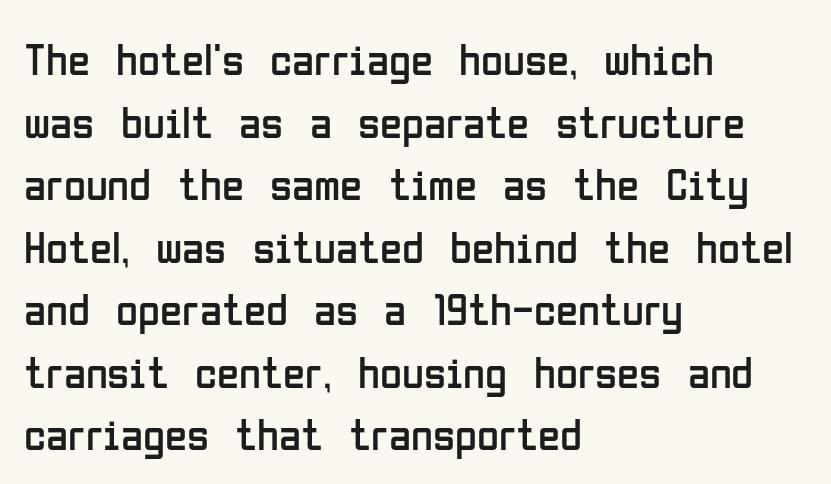
The image shows 45 px regular-weight, condensed sans-serif type, upright; set left-aligned, normal line spacing (1.39x), normal letter spacing, not underlined; low stroke contrast and a medium x-height.
